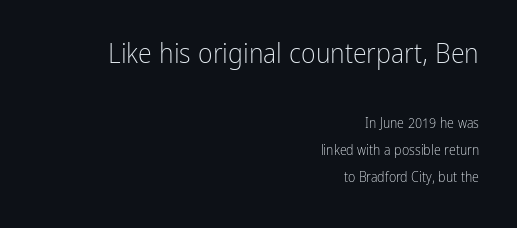
{"serif": "no", "italic": "no", "bold": "no", "weight": "light", "width": "condensed", "stroke_contrast": "low", "x_height": "medium", "monospaced": "no", "underline": "no", "align": "right", "line_spacing": "loose", "line_spacing_ratio": 1.94, "letter_spacing": "normal", "letter_spacing_em": 0.0, "larger_block": "first", "size_ratio": 2.0, "glyph_px": 28}
